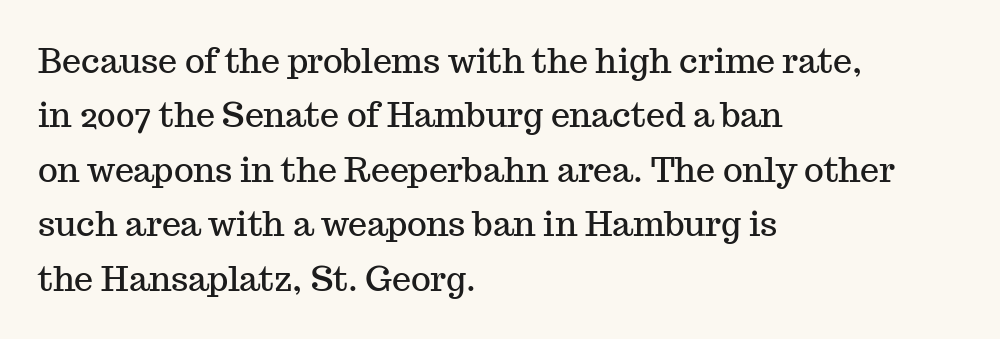
{"serif": "yes", "italic": "no", "width": "normal", "stroke_contrast": "medium", "x_height": "medium", "monospaced": "no", "underline": "no", "align": "left", "line_spacing": "normal", "line_spacing_ratio": 1.6, "letter_spacing": "normal", "letter_spacing_em": 0.0, "glyph_px": 34}
